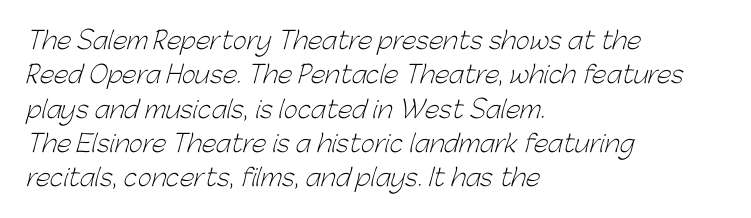
The image shows 24 px text type; set left-aligned, normal line spacing (1.43x), normal letter spacing, not underlined.
